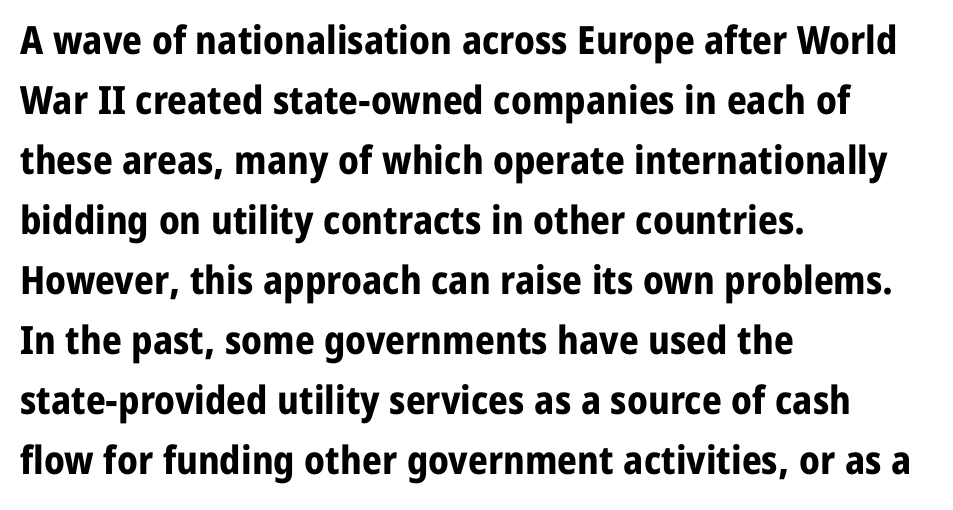
The image shows 39 px bold sans-serif type, upright; set left-aligned, normal line spacing (1.54x), normal letter spacing, not underlined; low stroke contrast and a medium x-height.
